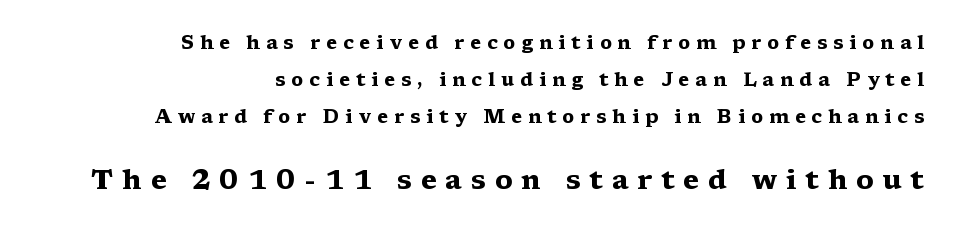
{"serif": "yes", "italic": "no", "bold": "yes", "weight": "heavy", "width": "wide", "stroke_contrast": "medium", "x_height": "medium", "monospaced": "no", "underline": "no", "align": "right", "line_spacing": "loose", "line_spacing_ratio": 1.94, "letter_spacing": "wide", "letter_spacing_em": 0.31, "larger_block": "second", "size_ratio": 1.47, "glyph_px": 28}
